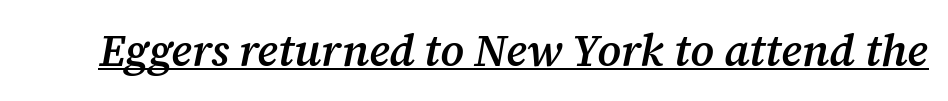
This is oblique type, the kind used for emphasis or titles. Caption: semibold face, moderately heavy strokes. These lines are rendered in a variable-pitch font. Students, observe the line beneath the letters — that is underlining.
